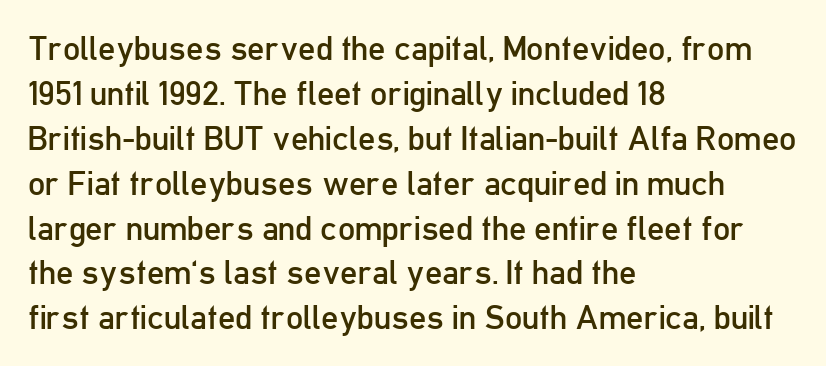
{"serif": "no", "italic": "no", "bold": "no", "weight": "regular", "width": "condensed", "stroke_contrast": "low", "x_height": "medium", "monospaced": "no", "underline": "no", "align": "left", "line_spacing": "normal", "line_spacing_ratio": 1.32, "letter_spacing": "normal", "letter_spacing_em": 0.0, "glyph_px": 34}
